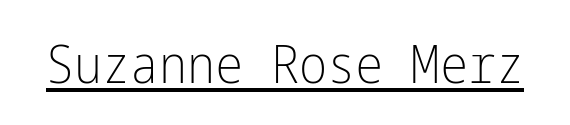
Q: Is the text bold? A: No.
Q: Is the text italic (slanted)? A: No, it is upright.
Q: Is the typeface a serif or a sans-serif typeface? A: Sans-serif.
Q: Is the text underlined? A: Yes.
Q: Is the spacing between letters normal or unusually wide? A: Normal.
Q: Width (condensed, normal, or wide)? A: Condensed.
Q: Stroke contrast? A: Low.
Q: x-height? A: Medium.
